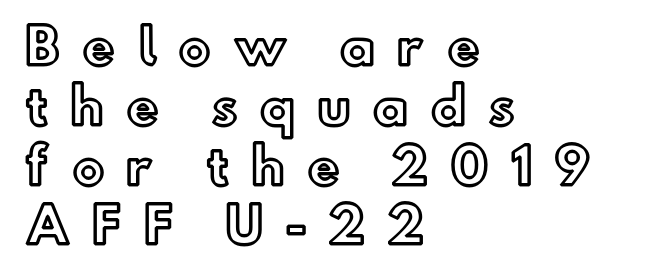
The paragraph shown leans on its left margin. Proportional: the letters do not fall into vertical columns. The area under the type is left untouched. No italicization has been applied; the sample stays upright.
